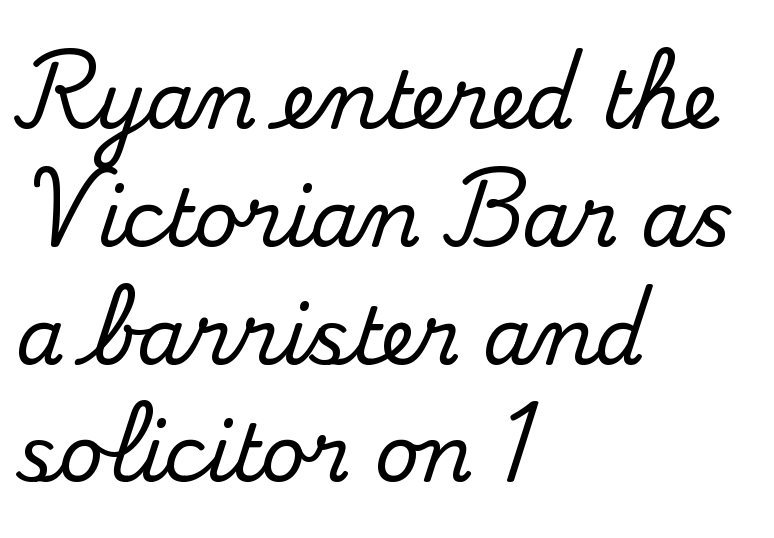
{"width": "normal", "stroke_contrast": "medium", "x_height": "small", "monospaced": "no", "underline": "no", "align": "left", "line_spacing": "normal", "line_spacing_ratio": 1.51, "letter_spacing": "normal", "letter_spacing_em": 0.0, "glyph_px": 78}
